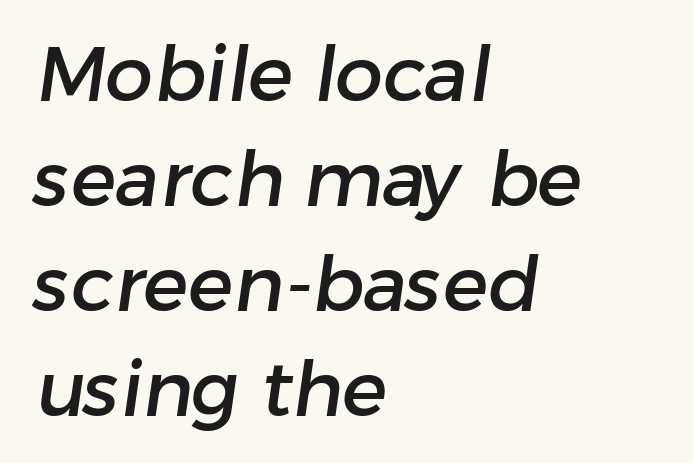
Q: Is the typeface a serif or a sans-serif typeface? A: Sans-serif.
Q: Is the text underlined? A: No.
Q: How is the paragraph aligned? A: Left-aligned.
Q: Is the spacing between letters normal or unusually wide? A: Normal.
Q: Is the spacing between lines tight, normal or loose? A: Normal.
Q: Width (condensed, normal, or wide)? A: Normal.
Q: Stroke contrast? A: Low.
Q: x-height? A: Medium.
Q: Monospaced? A: No.
